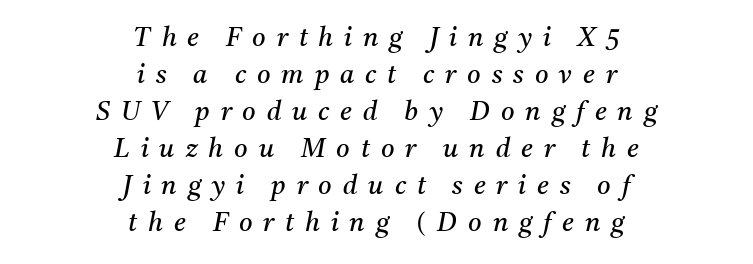
The image shows 26 px text type, italic (leaning right); set centered, normal line spacing (1.42x), unusually wide letter spacing (+0.42 em), not underlined.
